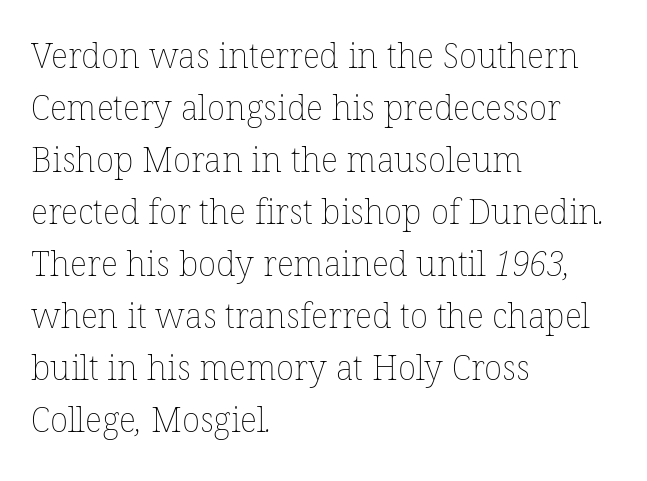
{"bold": "no", "weight": "thin", "width": "normal", "stroke_contrast": "low", "x_height": "medium", "monospaced": "no", "underline": "no", "align": "left", "line_spacing": "normal", "line_spacing_ratio": 1.53, "letter_spacing": "normal", "letter_spacing_em": 0.0, "glyph_px": 34}
